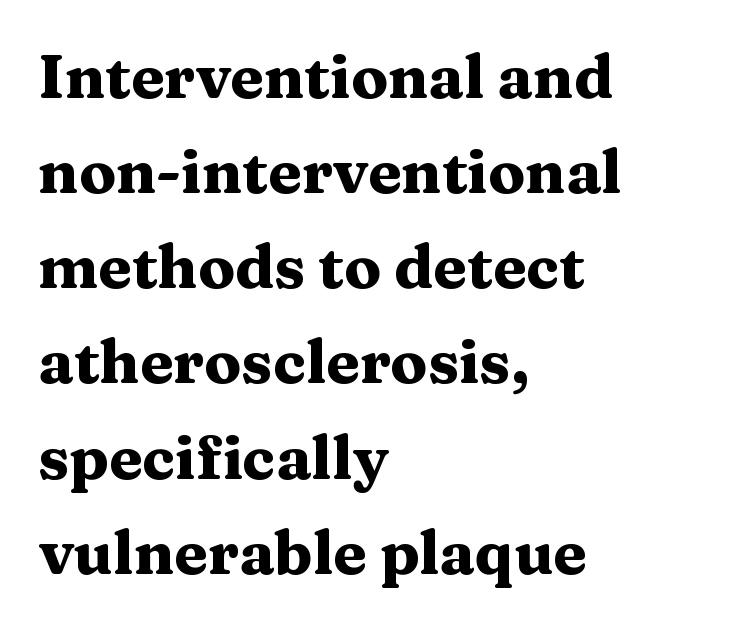
{"serif": "yes", "italic": "no", "bold": "yes", "weight": "heavy", "width": "wide", "stroke_contrast": "medium", "x_height": "medium", "monospaced": "no", "underline": "no", "align": "left", "line_spacing": "normal", "line_spacing_ratio": 1.56, "letter_spacing": "normal", "letter_spacing_em": 0.0, "glyph_px": 61}
